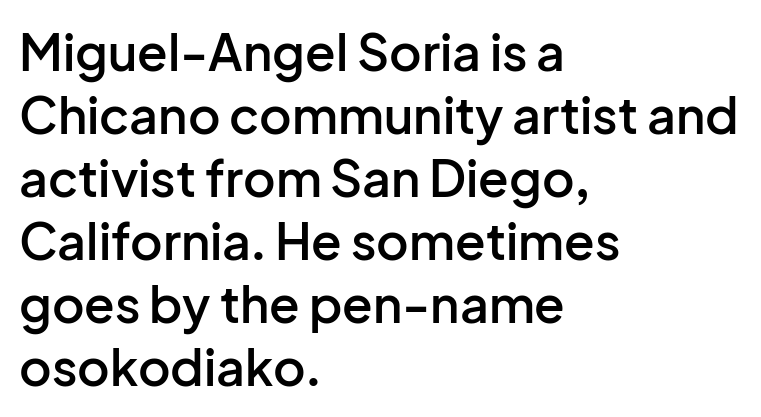
{"serif": "no", "italic": "no", "bold": "semi", "weight": "semibold", "width": "normal", "stroke_contrast": "low", "x_height": "medium", "monospaced": "no", "underline": "no", "align": "left", "line_spacing": "normal", "line_spacing_ratio": 1.26, "letter_spacing": "normal", "letter_spacing_em": 0.0, "glyph_px": 50}
